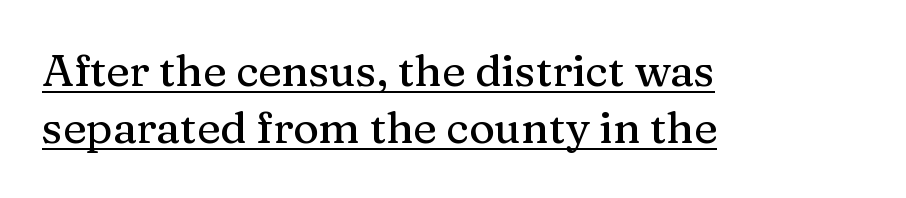
{"serif": "yes", "italic": "no", "width": "normal", "stroke_contrast": "medium", "x_height": "medium", "monospaced": "no", "underline": "yes", "align": "left", "line_spacing": "normal", "line_spacing_ratio": 1.3, "letter_spacing": "normal", "letter_spacing_em": 0.0, "glyph_px": 44}
